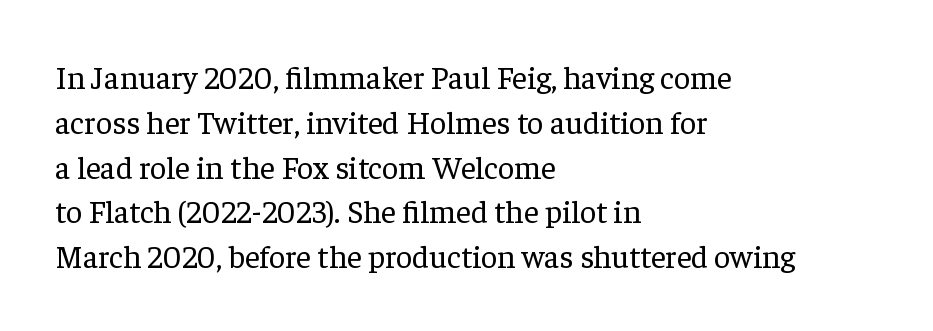
Q: Is the text bold? A: No.
Q: Is the text italic (slanted)? A: No, it is upright.
Q: Is the typeface a serif or a sans-serif typeface? A: Serif.
Q: Is the text underlined? A: No.
Q: How is the paragraph aligned? A: Left-aligned.
Q: Is the spacing between letters normal or unusually wide? A: Normal.
Q: Is the spacing between lines tight, normal or loose? A: Normal.
Q: Width (condensed, normal, or wide)? A: Normal.
Q: Stroke contrast? A: Low.
Q: x-height? A: Medium.
Q: Monospaced? A: No.
